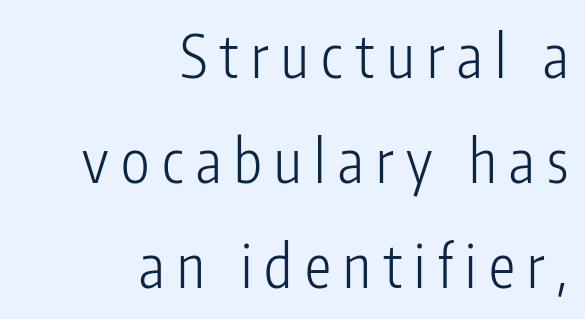
Does the type have serifs? No, each stem ends abruptly. Check the space under the baseline: it is left empty. The letters look calm and open, with moderate or lighter stems. These lines are rendered in a variable-pitch font. A typesetter would call this heavily tracked-out type.
